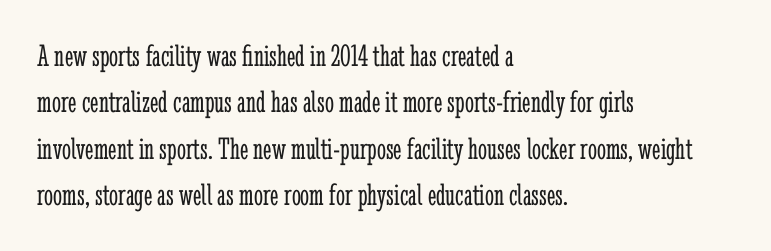
Q: Is the text bold? A: No.
Q: Is the text italic (slanted)? A: No, it is upright.
Q: Is the typeface a serif or a sans-serif typeface? A: Serif.
Q: Is the text underlined? A: No.
Q: How is the paragraph aligned? A: Left-aligned.
Q: Is the spacing between letters normal or unusually wide? A: Normal.
Q: Is the spacing between lines tight, normal or loose? A: Normal.
Q: Width (condensed, normal, or wide)? A: Condensed.
Q: Stroke contrast? A: Low.
Q: x-height? A: Medium.
Q: Monospaced? A: No.
